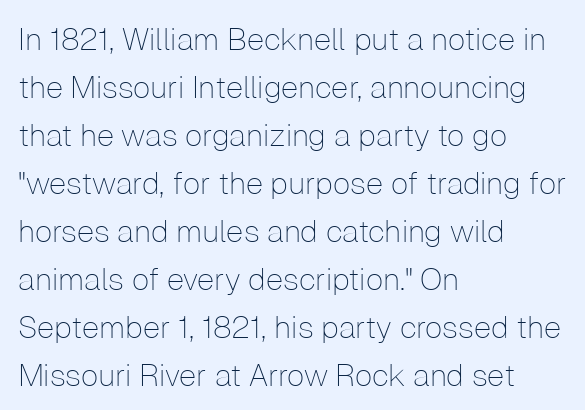
Q: Is the text bold? A: No.
Q: Is the text italic (slanted)? A: No, it is upright.
Q: Is the typeface a serif or a sans-serif typeface? A: Sans-serif.
Q: Is the text underlined? A: No.
Q: How is the paragraph aligned? A: Left-aligned.
Q: Is the spacing between letters normal or unusually wide? A: Normal.
Q: Is the spacing between lines tight, normal or loose? A: Normal.
Q: Width (condensed, normal, or wide)? A: Normal.
Q: Stroke contrast? A: Low.
Q: x-height? A: Medium.
Q: Monospaced? A: No.
